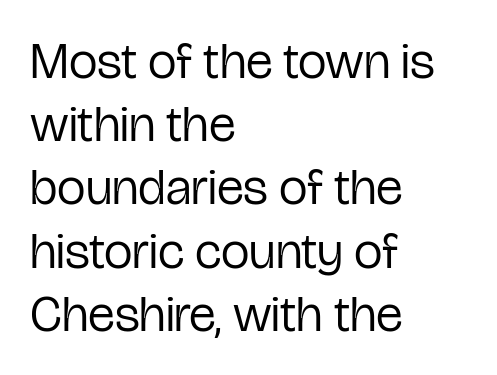
The image shows 51 px regular-weight, condensed sans-serif type, upright; set left-aligned, line spacing 1.24x, normal letter spacing, not underlined; low stroke contrast and a medium x-height.
